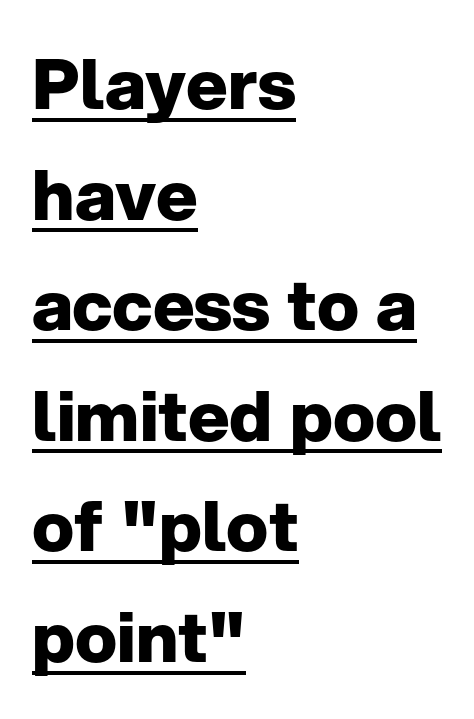
The image shows 70 px heavy sans-serif type, upright; set left-aligned, normal line spacing (1.58x), normal letter spacing, underlined; low stroke contrast and a medium x-height.
